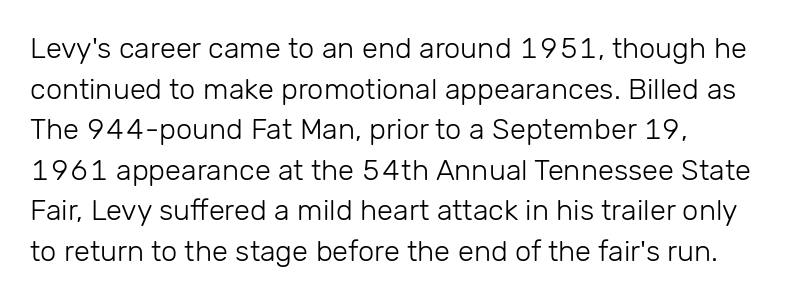
{"serif": "no", "italic": "no", "bold": "no", "weight": "light", "width": "normal", "stroke_contrast": "low", "x_height": "medium", "monospaced": "no", "underline": "no", "line_spacing": "normal", "line_spacing_ratio": 1.4, "letter_spacing": "normal", "letter_spacing_em": 0.0, "glyph_px": 29}
